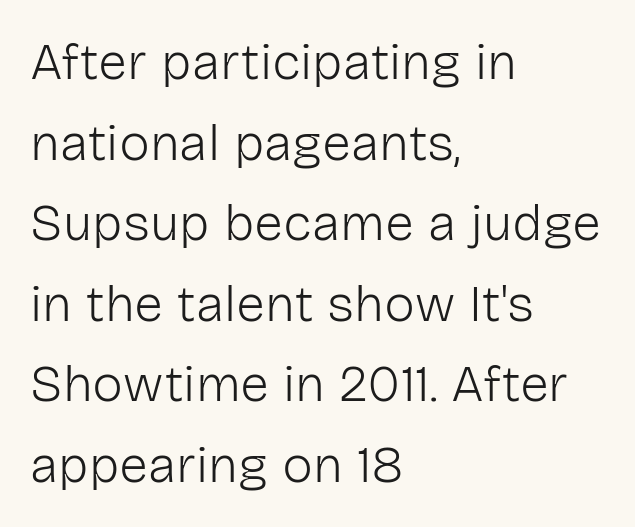
{"serif": "no", "italic": "no", "bold": "no", "weight": "light", "width": "normal", "stroke_contrast": "low", "x_height": "medium", "monospaced": "no", "underline": "no", "align": "left", "line_spacing": "normal", "line_spacing_ratio": 1.55, "letter_spacing": "normal", "letter_spacing_em": 0.0, "glyph_px": 52}
